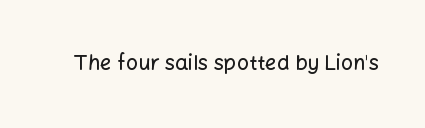
Every character sits straight up, as roman type does. The string is rendered with underlining switched off. Students, note that the glyphs here touch the page at normal intervals.
